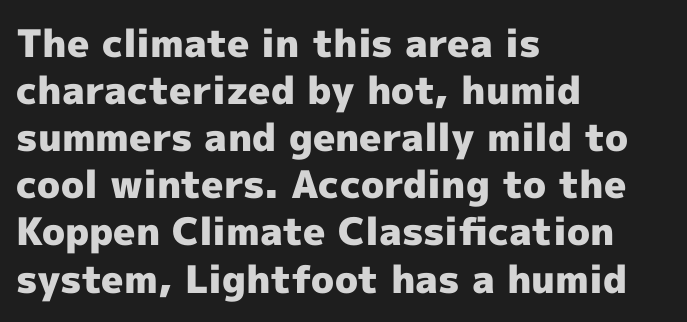
The typesetter chose a ragged-right arrangement here. Only glyphs here, with clear space below each row. Character widths vary here, with narrow letters taking less room than wide ones. Heavy-handed strokes throughout: this text is bold.
